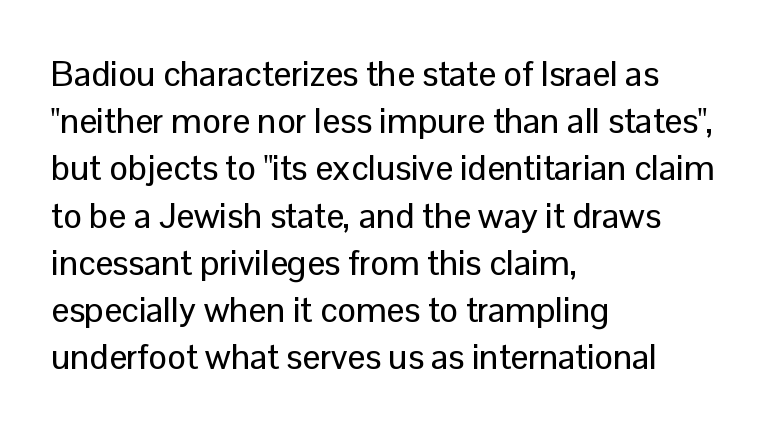
{"serif": "no", "italic": "no", "width": "normal", "stroke_contrast": "low", "x_height": "medium", "monospaced": "no", "underline": "no", "align": "left", "line_spacing": "normal", "line_spacing_ratio": 1.35, "letter_spacing": "normal", "letter_spacing_em": 0.0, "glyph_px": 35}
